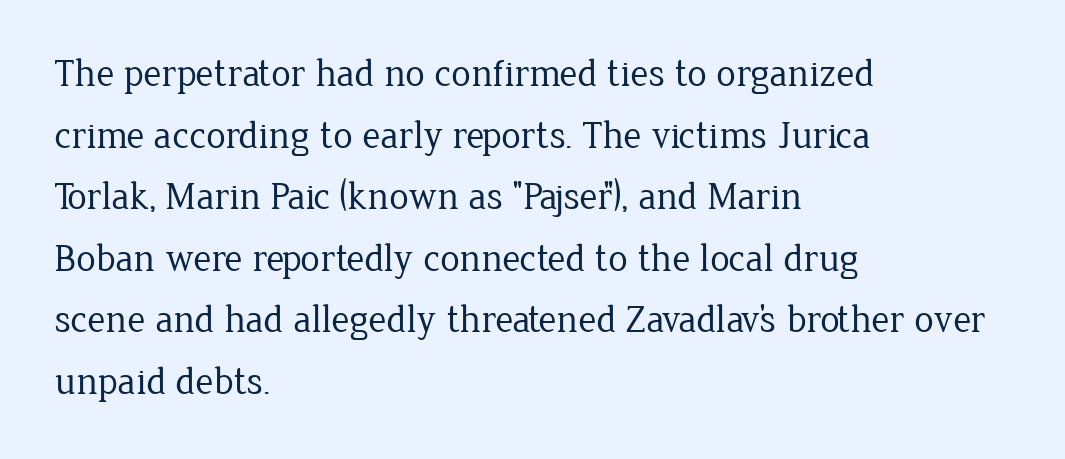
Q: Is the text bold? A: No.
Q: Is the text italic (slanted)? A: No, it is upright.
Q: Is the typeface a serif or a sans-serif typeface? A: Serif.
Q: Is the text underlined? A: No.
Q: How is the paragraph aligned? A: Left-aligned.
Q: Is the spacing between letters normal or unusually wide? A: Normal.
Q: Is the spacing between lines tight, normal or loose? A: Normal.
Q: Width (condensed, normal, or wide)? A: Normal.
Q: Stroke contrast? A: Low.
Q: x-height? A: Medium.
Q: Monospaced? A: No.
